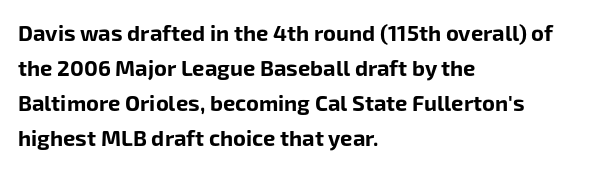
Q: Is the text bold? A: Yes.
Q: Is the text italic (slanted)? A: No, it is upright.
Q: Is the text underlined? A: No.
Q: How is the paragraph aligned? A: Left-aligned.
Q: Is the spacing between letters normal or unusually wide? A: Normal.
Q: Is the spacing between lines tight, normal or loose? A: Normal.
